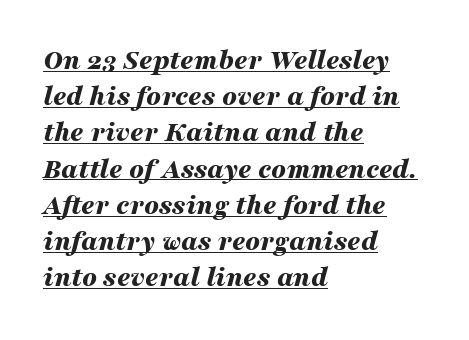
The rows are spaced the way most documents space them. The passage shown is typed in a proportional face where columns would drift. The gaps between neighbouring characters are ordinary and unremarkable. The specimen reads as italic at a glance. Where is the straight margin? On the left.
